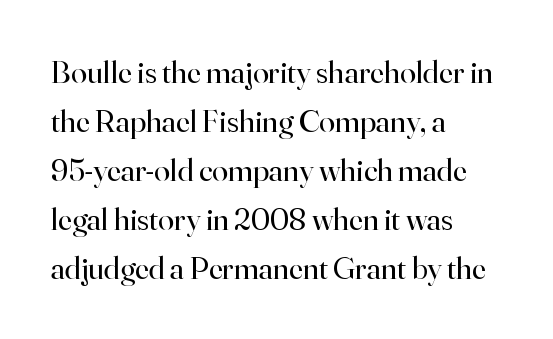
In terms of letterform style, serifs are clearly present. Quick note: underline off. The space between consecutive lines is moderate. Where is the straight margin? On the left.
